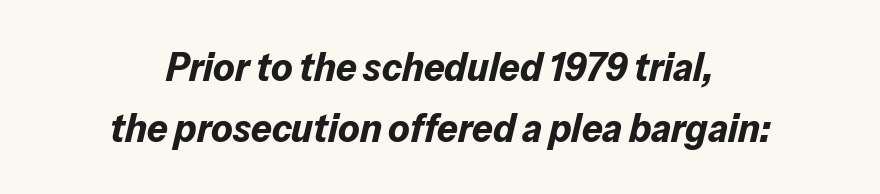
Q: Is the text bold? A: Yes.
Q: Is the text italic (slanted)? A: Yes, it leans right by about 13 degrees.
Q: Is the text underlined? A: No.
Q: How is the paragraph aligned? A: Centered.
Q: Is the spacing between letters normal or unusually wide? A: Normal.
Q: Is the spacing between lines tight, normal or loose? A: Normal.
Q: Width (condensed, normal, or wide)? A: Normal.
Q: Stroke contrast? A: Low.
Q: x-height? A: Medium.
Q: Monospaced? A: No.
